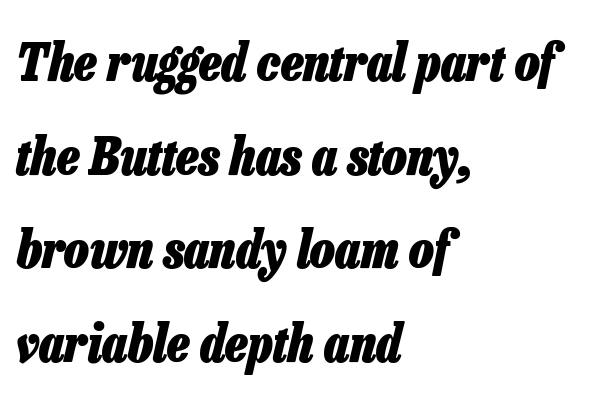
You could not count columns in this text — the font is proportionally spaced. The lines in this sample share a left origin and differ only in where they stop. Rendered with sloped, italic letterforms. Glyph-to-glyph distance matches everyday printed text. Is the type bold? Yes — the strokes are clearly thick and heavy. This rendering features lettering with no underline.
